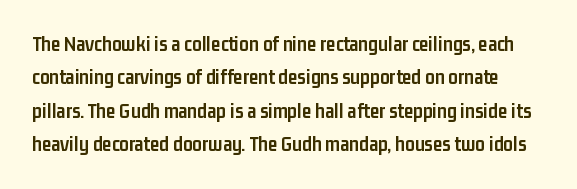
Words appear dense and cohesive because spacing is normal. The characters look thick and weighty, a clear bold. The gap between lines stays unmarked. Summary of vertical rhythm: regular, with standard interline spacing. Characters remain perfectly vertical along every line.
